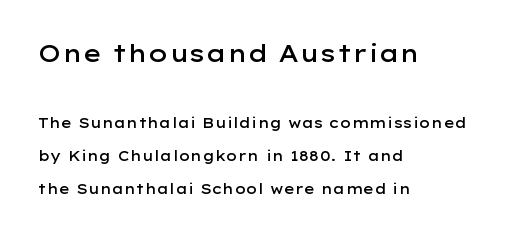
Q: Is the text bold? A: Semi-bold.
Q: Is the text italic (slanted)? A: No, it is upright.
Q: Is the text underlined? A: No.
Q: How is the paragraph aligned? A: Left-aligned.
Q: Is the spacing between letters normal or unusually wide? A: Normal.
Q: Is the spacing between lines tight, normal or loose? A: Loose.
Q: Which block of text is set in a larger size, the first (top) or the second (bottom)? A: The first (top) one.
